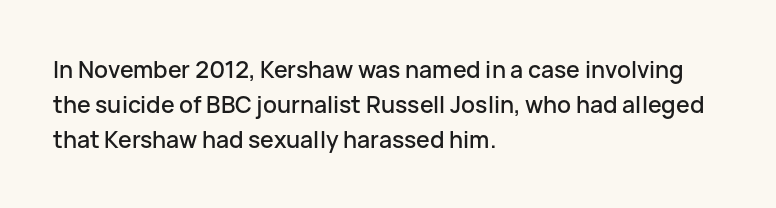
{"italic": "no", "underline": "no", "align": "left", "line_spacing": "normal", "line_spacing_ratio": 1.52, "letter_spacing": "normal", "letter_spacing_em": 0.0, "glyph_px": 23}
